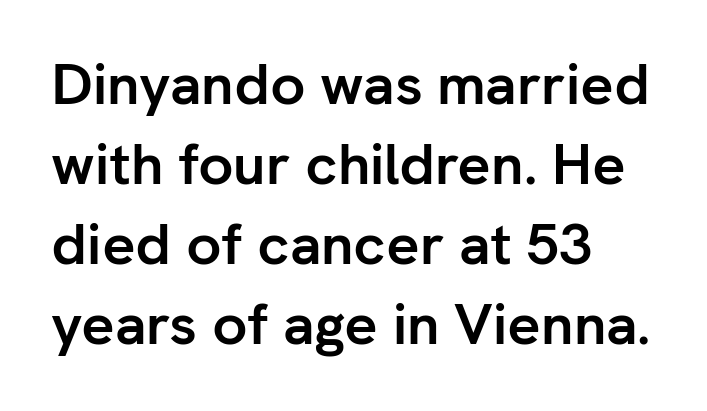
Q: Is the text bold? A: Yes.
Q: Is the text italic (slanted)? A: No, it is upright.
Q: Is the typeface a serif or a sans-serif typeface? A: Sans-serif.
Q: Is the text underlined? A: No.
Q: How is the paragraph aligned? A: Left-aligned.
Q: Is the spacing between letters normal or unusually wide? A: Normal.
Q: Is the spacing between lines tight, normal or loose? A: Normal.
Q: Width (condensed, normal, or wide)? A: Normal.
Q: Stroke contrast? A: Low.
Q: x-height? A: Medium.
Q: Monospaced? A: No.
